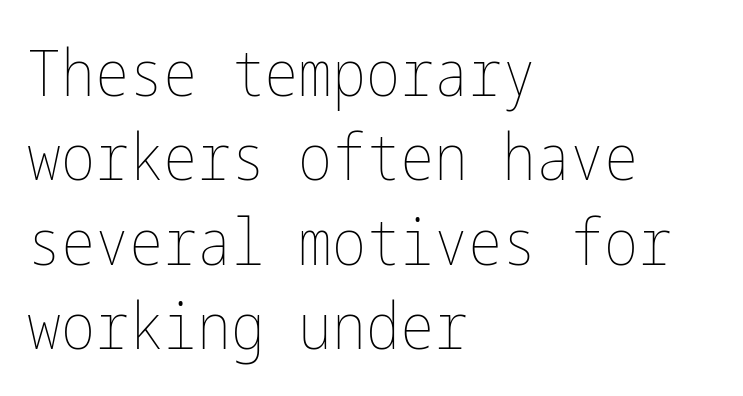
The rendering uses a moderate line-height, typical for paragraphs. The gap between lines stays unmarked. The rendering keeps characters at their native spacing. Casual observation: everything's shoved over to the left.
